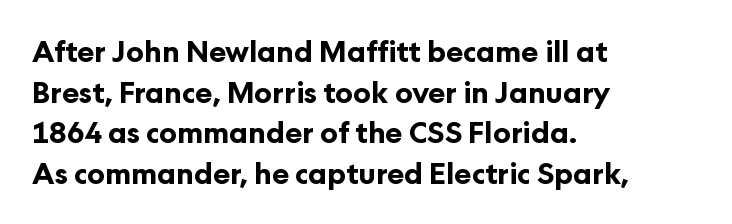
Q: Is the text bold? A: Yes.
Q: Is the text italic (slanted)? A: No, it is upright.
Q: Is the typeface a serif or a sans-serif typeface? A: Sans-serif.
Q: Is the text underlined? A: No.
Q: How is the paragraph aligned? A: Left-aligned.
Q: Is the spacing between letters normal or unusually wide? A: Normal.
Q: Is the spacing between lines tight, normal or loose? A: Normal.
Q: Width (condensed, normal, or wide)? A: Normal.
Q: Stroke contrast? A: Low.
Q: x-height? A: Medium.
Q: Monospaced? A: No.
